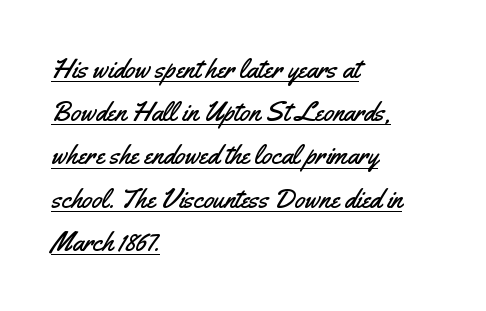
{"underline": "yes", "align": "left", "line_spacing": "normal", "line_spacing_ratio": 1.6, "letter_spacing": "normal", "letter_spacing_em": 0.0, "glyph_px": 27}
